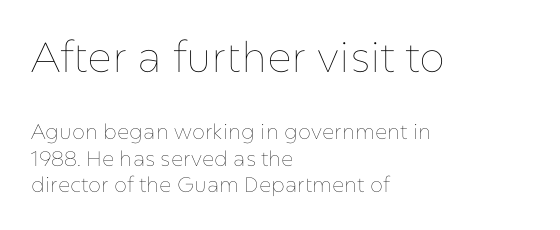
{"italic": "no", "bold": "no", "weight": "thin", "width": "normal", "stroke_contrast": "low", "x_height": "medium", "monospaced": "no", "underline": "no", "align": "left", "line_spacing": "normal", "line_spacing_ratio": 1.27, "letter_spacing": "normal", "letter_spacing_em": 0.0, "larger_block": "first", "size_ratio": 2.0, "glyph_px": 42}
